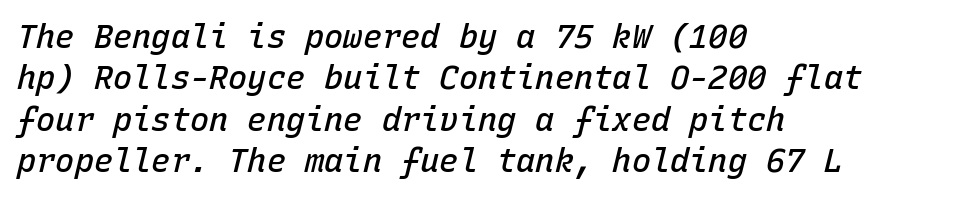
The image shows 32 px semibold type, italic (leaning right), monospaced; set left-aligned, normal line spacing (1.29x), normal letter spacing, not underlined; low stroke contrast and a medium x-height.
